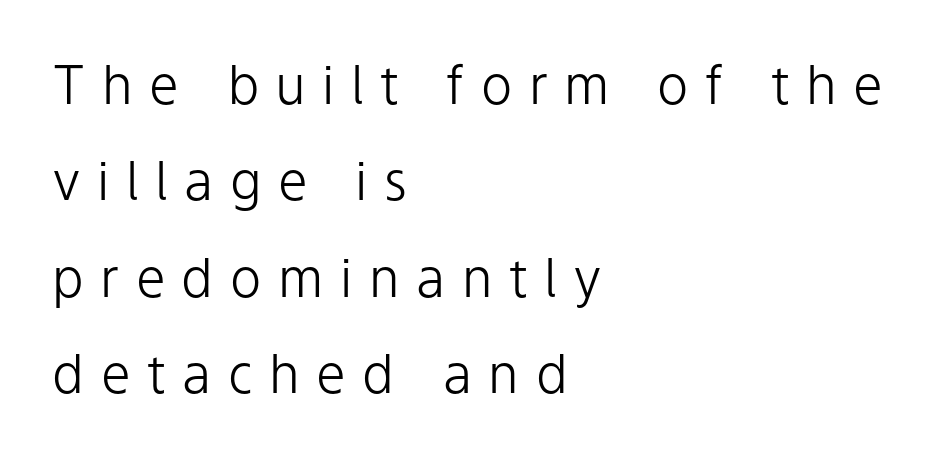
The lines in this sample share a left origin and differ only in where they stop. The letters advance in unequal steps, a hallmark of proportional type. There is plenty of visible air inserted between adjacent glyphs. The designer went with a sans here, leaving each stem footless. Stems here are at most as thick as an everyday book face. The letters stand straight up with perfectly vertical stems.
